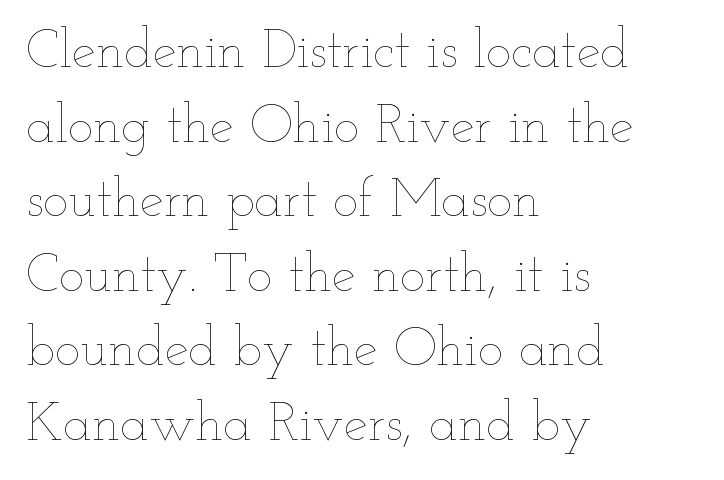
This sample has the flowing, uneven cadence of proportional lettering. The line-height multiplier appears to be the usual default. Just letters on the line, the space beneath them empty. Honestly, the letter spacing is just normal — you wouldn't notice it.
